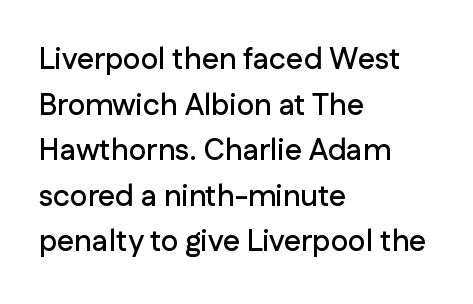
{"serif": "no", "italic": "no", "width": "normal", "stroke_contrast": "low", "x_height": "medium", "monospaced": "no", "underline": "no", "align": "left", "line_spacing": "normal", "line_spacing_ratio": 1.52, "letter_spacing": "normal", "letter_spacing_em": 0.0, "glyph_px": 30}
